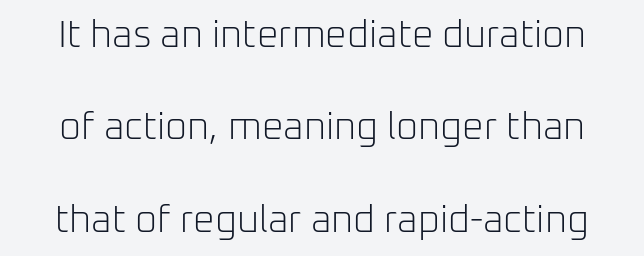
The image shows 38 px light sans-serif type, upright; set loose line spacing (2.43x), normal letter spacing, not underlined; low stroke contrast and a medium x-height.
